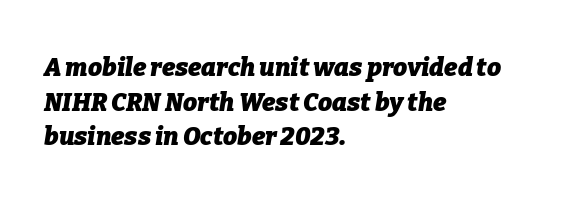
{"italic": "yes", "lean": "right", "slant_degrees": 9, "bold": "yes", "underline": "no", "align": "left", "line_spacing": "normal", "line_spacing_ratio": 1.39, "letter_spacing": "normal", "letter_spacing_em": 0.0, "glyph_px": 25}
